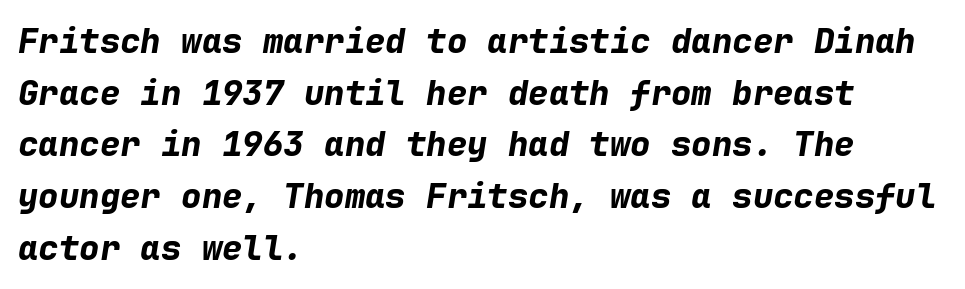
Students, note that the glyphs here touch the page at normal intervals. In terms of posture, this sample is oblique. Note the uniform advance width — an 'i' takes as much space as an 'm'. Plain, unruled lines of type. This sample is left-justified, so line endings fall wherever the words run out.
